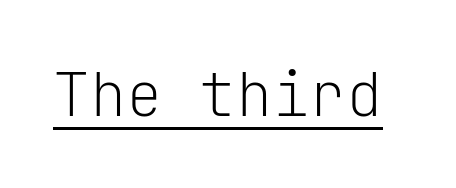
Unlike italic type, these characters show no tilt at all. In terms of letterform style, serifs are entirely absent. No extra ink here — the face is not bold. The line texture is even and compact thanks to regular tracking. The sample's only ornament is a line tracing under the words. The face used here is monospaced, like something from a code editor.
